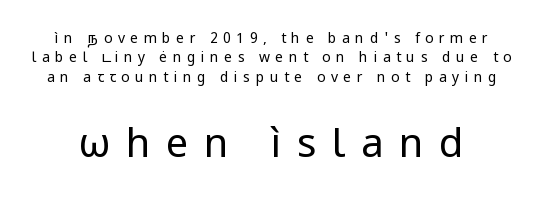
{"serif": "no", "italic": "no", "bold": "no", "weight": "regular", "width": "normal", "stroke_contrast": "low", "x_height": "medium", "monospaced": "no", "underline": "no", "line_spacing": "normal", "line_spacing_ratio": 1.38, "letter_spacing": "wide", "letter_spacing_em": 0.39, "larger_block": "second", "size_ratio": 2.86, "glyph_px": 40}
